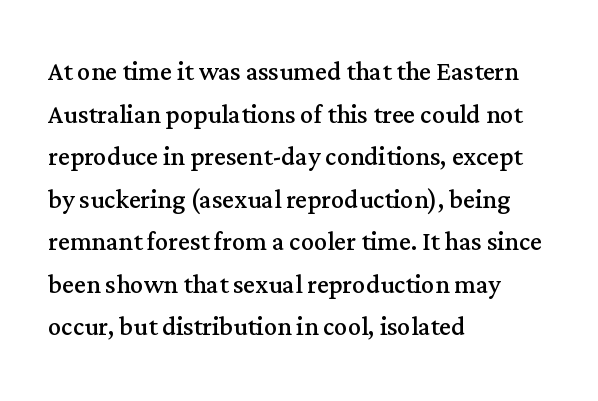
{"serif": "yes", "italic": "no", "bold": "no", "weight": "regular", "width": "normal", "stroke_contrast": "medium", "x_height": "medium", "monospaced": "no", "underline": "no", "align": "left", "line_spacing": "normal", "line_spacing_ratio": 1.29, "letter_spacing": "normal", "letter_spacing_em": 0.0, "glyph_px": 33}
